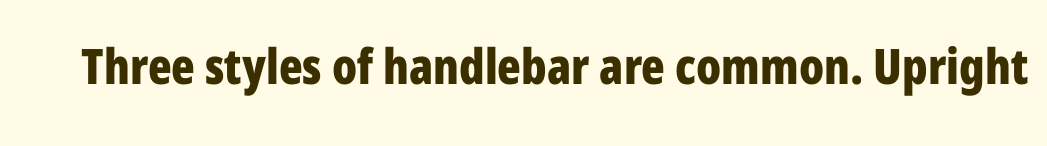
{"serif": "no", "italic": "no", "bold": "yes", "weight": "bold", "width": "condensed", "stroke_contrast": "low", "x_height": "medium", "monospaced": "no", "underline": "no", "letter_spacing": "normal", "letter_spacing_em": 0.0, "glyph_px": 49}
